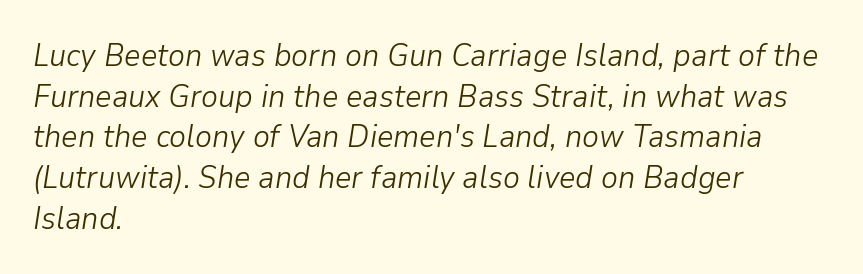
Q: Is the text bold? A: No.
Q: Is the text italic (slanted)? A: Yes, it leans right by about 9 degrees.
Q: Is the text underlined? A: No.
Q: How is the paragraph aligned? A: Left-aligned.
Q: Is the spacing between letters normal or unusually wide? A: Normal.
Q: Is the spacing between lines tight, normal or loose? A: Normal.
Q: Width (condensed, normal, or wide)? A: Normal.
Q: Stroke contrast? A: Low.
Q: x-height? A: Medium.
Q: Monospaced? A: No.
